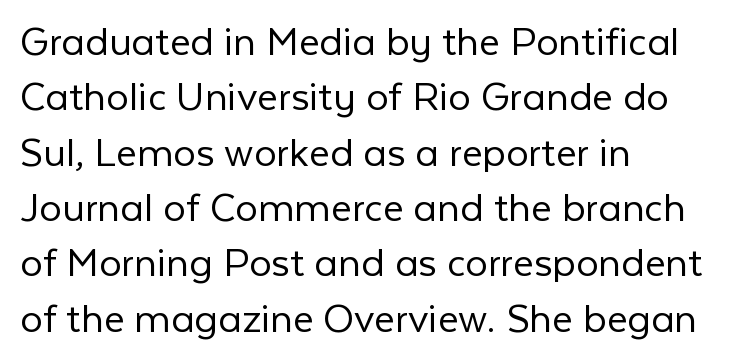
Has an underline been added? It has not. A typesetter would call this zero additional tracking. Note the varied advance widths — an 'i' is clearly narrower than an 'm'. A typesetter would label this face a sans.
